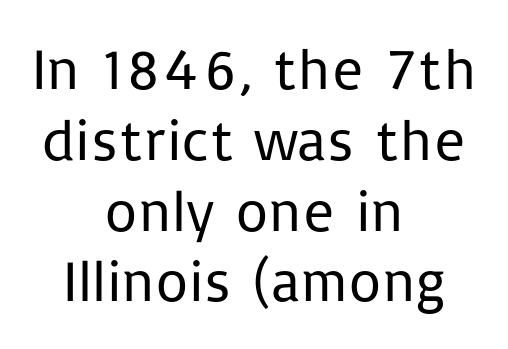
The image shows 58 px regular-weight sans-serif type, upright; set centered, line spacing 1.22x, normal letter spacing, not underlined; low stroke contrast and a medium x-height.
